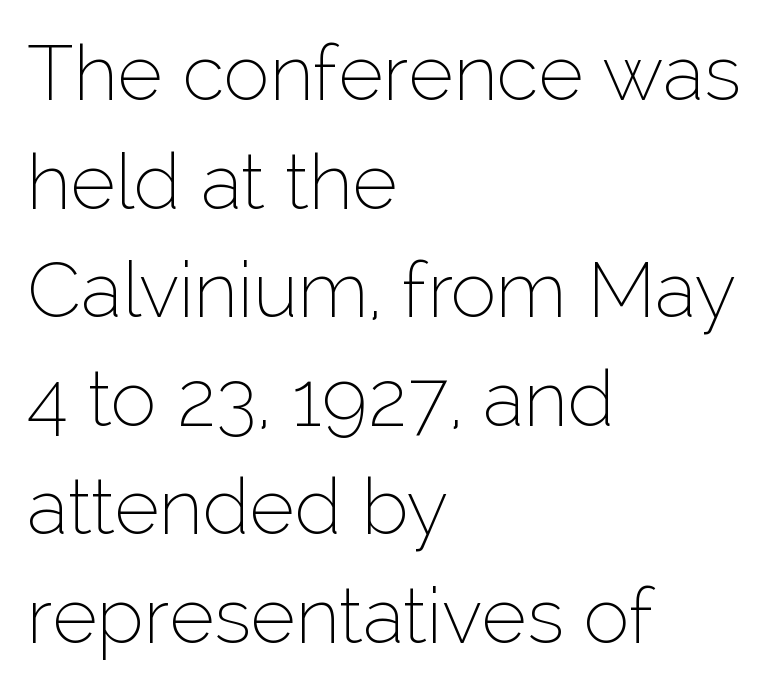
Q: Is the text bold? A: No.
Q: Is the text italic (slanted)? A: No, it is upright.
Q: Is the typeface a serif or a sans-serif typeface? A: Sans-serif.
Q: Is the text underlined? A: No.
Q: How is the paragraph aligned? A: Left-aligned.
Q: Is the spacing between letters normal or unusually wide? A: Normal.
Q: Is the spacing between lines tight, normal or loose? A: Normal.
Q: Width (condensed, normal, or wide)? A: Normal.
Q: Stroke contrast? A: Low.
Q: x-height? A: Medium.
Q: Monospaced? A: No.
